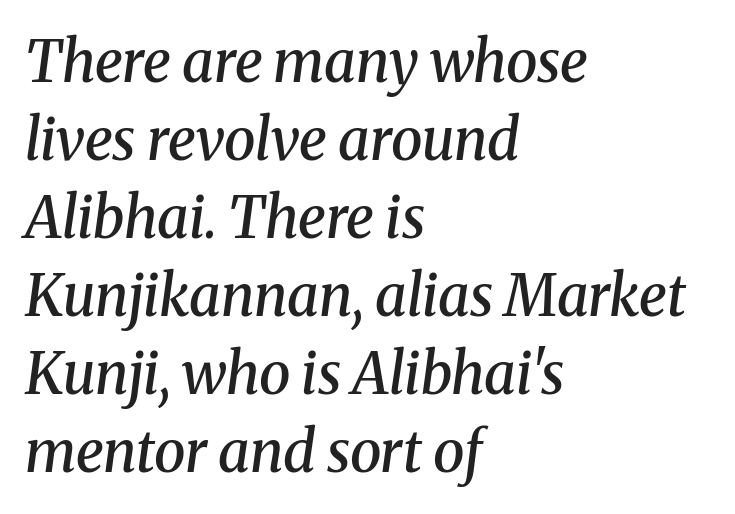
The image shows 57 px semibold serif type, italic (leaning right); set left-aligned, normal line spacing (1.37x), normal letter spacing, not underlined; medium stroke contrast and a medium x-height.
